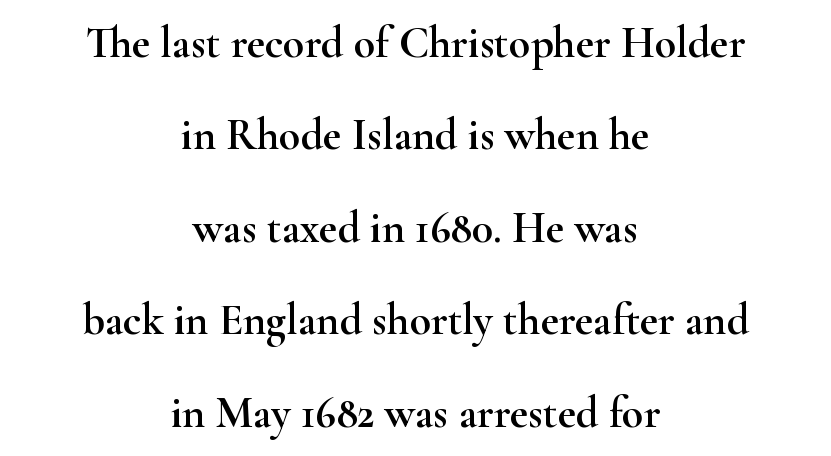
The image shows 44 px wide serif type, upright; set centered, loose line spacing (2.1x), normal letter spacing, not underlined; high stroke contrast and a small x-height.
